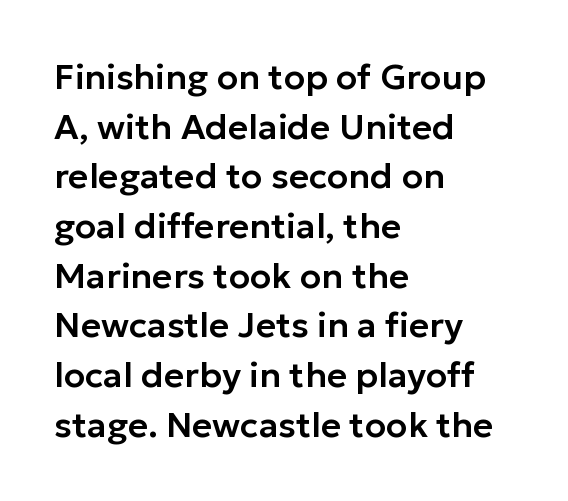
Q: Is the text italic (slanted)? A: No, it is upright.
Q: Is the typeface a serif or a sans-serif typeface? A: Sans-serif.
Q: Is the text underlined? A: No.
Q: How is the paragraph aligned? A: Left-aligned.
Q: Is the spacing between letters normal or unusually wide? A: Normal.
Q: Is the spacing between lines tight, normal or loose? A: Normal.
Q: Width (condensed, normal, or wide)? A: Normal.
Q: Stroke contrast? A: Low.
Q: x-height? A: Medium.
Q: Monospaced? A: No.
